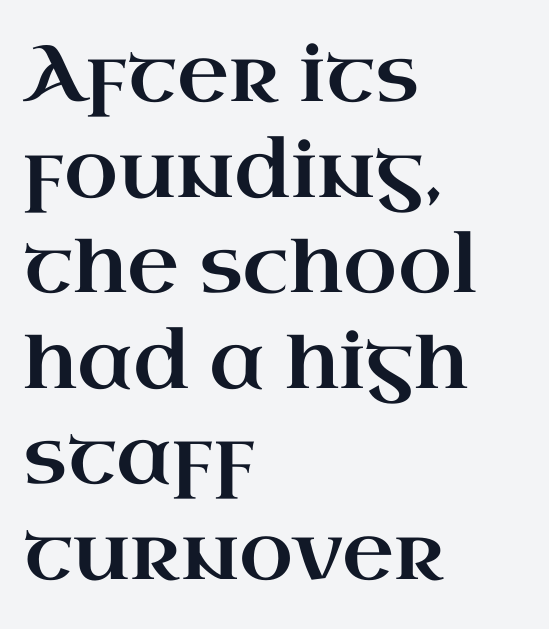
{"serif": "yes", "italic": "no", "width": "wide", "stroke_contrast": "high", "x_height": "small", "monospaced": "no", "underline": "no", "align": "left", "line_spacing_ratio": 1.21, "letter_spacing": "normal", "letter_spacing_em": 0.0, "glyph_px": 79}
